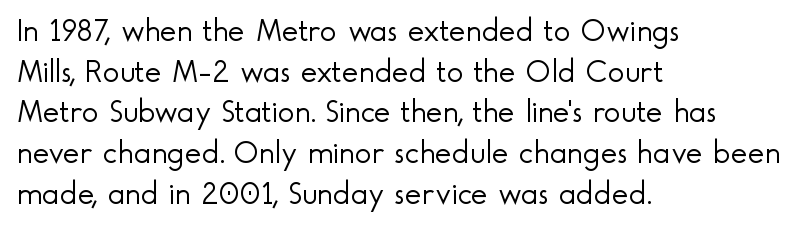
{"serif": "no", "italic": "no", "bold": "no", "weight": "light", "width": "normal", "x_height": "small", "monospaced": "no", "underline": "no", "align": "left", "line_spacing": "normal", "line_spacing_ratio": 1.27, "letter_spacing": "normal", "letter_spacing_em": 0.0, "glyph_px": 32}
